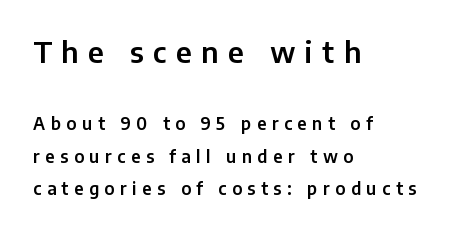
Line spacing here is loose. All the whitespace from short lines collects on the right. Nope, not italic — everything's standing straight. What kind of face is this? One without serifs — a sans. Rule under the text: the space is simply empty. Character widths vary here, with narrow letters taking less room than wide ones.
